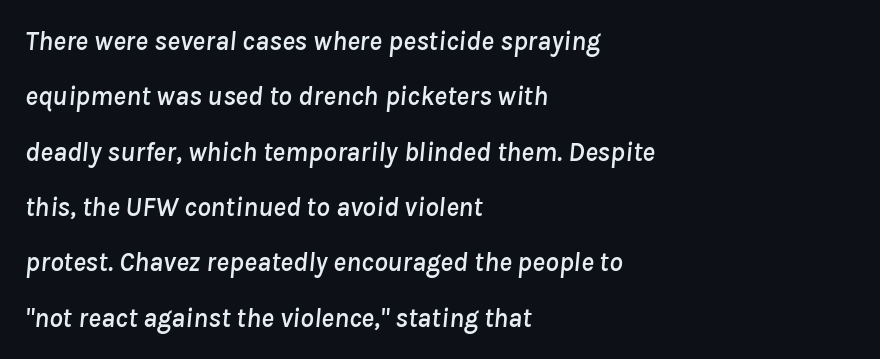
The image shows 27 px text type, italic (leaning right); set left-aligned, loose line spacing (2.05x), normal letter spacing, not underlined.
